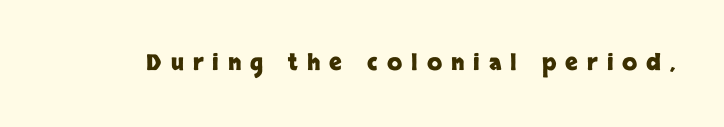
Q: Is the text bold? A: Yes.
Q: Is the text italic (slanted)? A: No, it is upright.
Q: Is the text underlined? A: No.
Q: Is the spacing between letters normal or unusually wide? A: Unusually wide.
